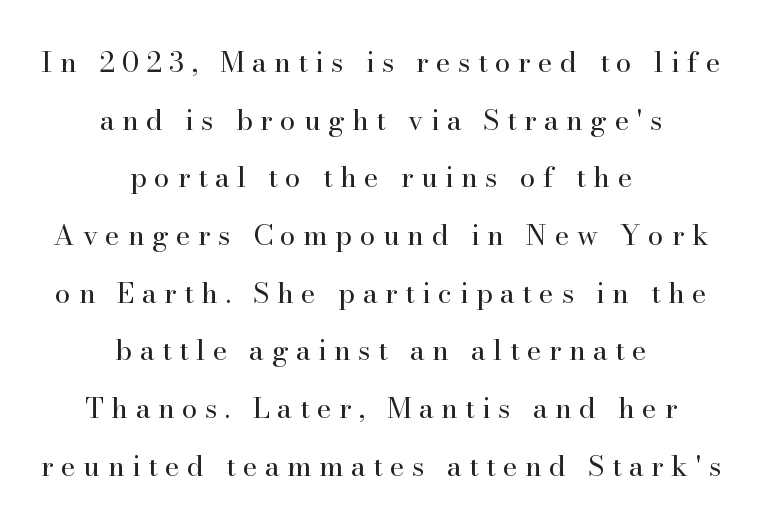
Line starts and ends both wander, symmetrically. Every stem runs plumb, perpendicular to the baseline. A clean baseline with only descenders dipping below it. What kind of face is this? One with serifs. Inter-character spacing is expanded well beyond the font's built-in metrics.
